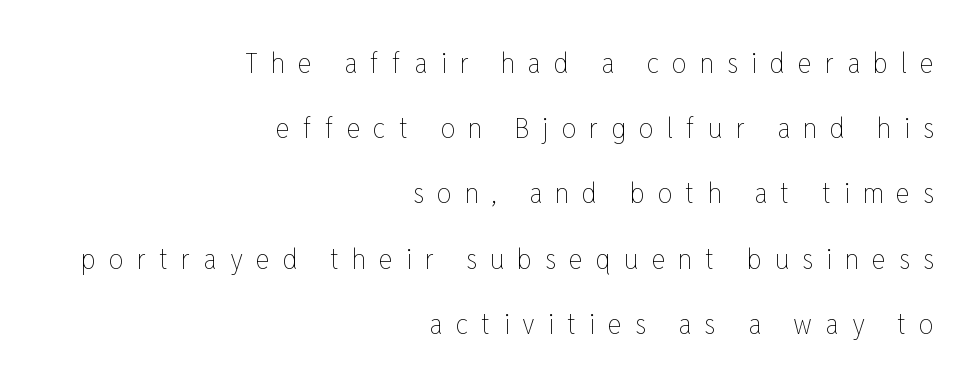
Successive baselines arrive slowly, with a big drop between each. This is not heavy type; no bold has been used. Leftover space on each line is placed entirely before the opening word. The letters are spread apart with noticeably loose tracking. Just letters on the line, the space beneath them empty.
